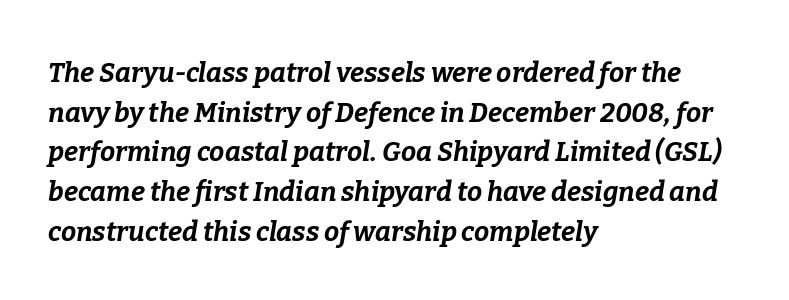
{"italic": "yes", "lean": "right", "slant_degrees": 9, "bold": "yes", "underline": "no", "align": "left", "line_spacing": "normal", "line_spacing_ratio": 1.47, "letter_spacing": "normal", "letter_spacing_em": 0.0, "glyph_px": 27}
